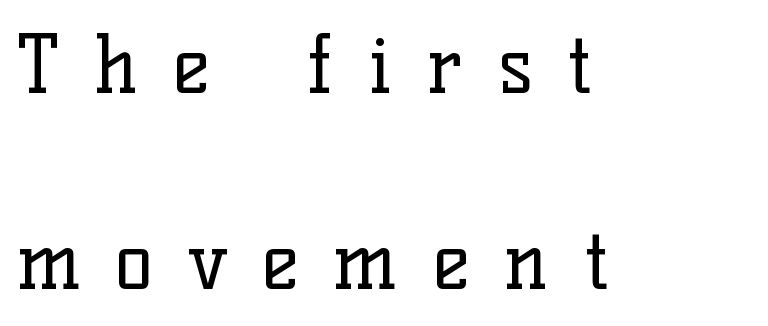
The image shows 79 px regular-weight serif type, upright; set left-aligned, loose line spacing (2.48x), unusually wide letter spacing (+0.44 em), not underlined; low stroke contrast and a medium x-height.
